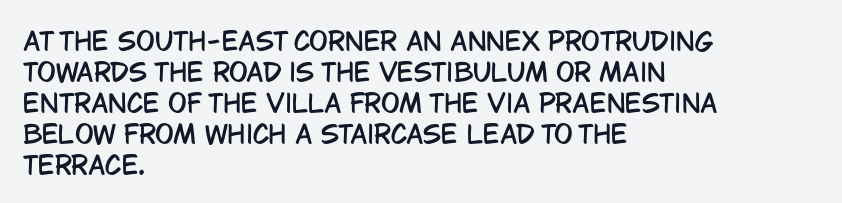
The image shows 25 px text type, upright; set left-aligned, line spacing 1.24x, normal letter spacing, not underlined.
